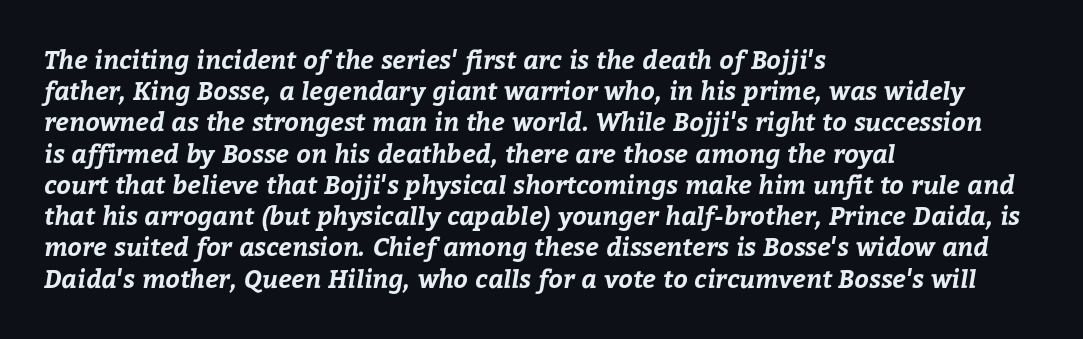
Horizontal alignment here is leftward, the default for most running prose. Rows of type keep a routine distance in the vertical direction. Bare-footed words on every line. Nothing unusual about the tracking: characters are spaced as the font intends.
